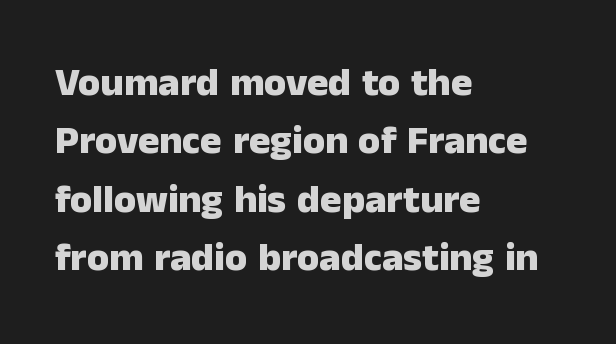
{"serif": "no", "italic": "no", "bold": "yes", "weight": "heavy", "width": "normal", "stroke_contrast": "low", "x_height": "medium", "monospaced": "no", "underline": "no", "align": "left", "line_spacing": "normal", "line_spacing_ratio": 1.46, "letter_spacing": "normal", "letter_spacing_em": 0.0, "glyph_px": 40}
